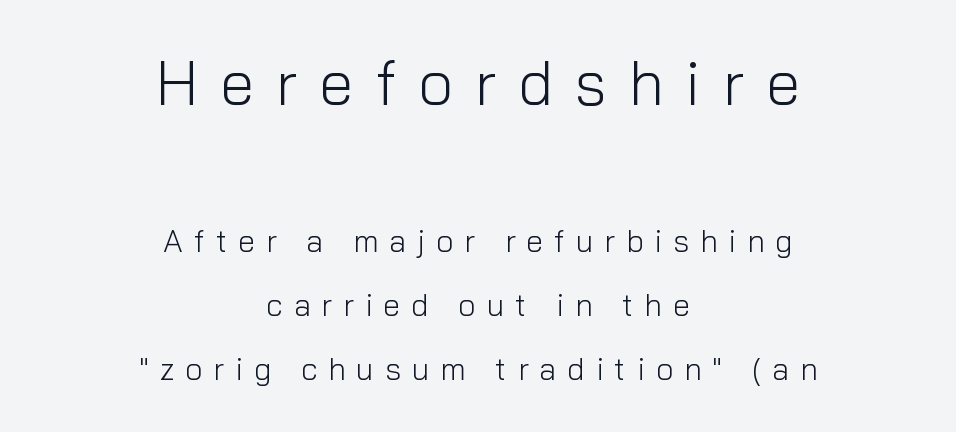
{"serif": "no", "italic": "no", "bold": "no", "weight": "light", "width": "normal", "stroke_contrast": "low", "x_height": "medium", "monospaced": "no", "underline": "no", "align": "center", "line_spacing": "loose", "line_spacing_ratio": 2.07, "letter_spacing": "wide", "letter_spacing_em": 0.35, "larger_block": "first", "size_ratio": 2.0, "glyph_px": 62}
